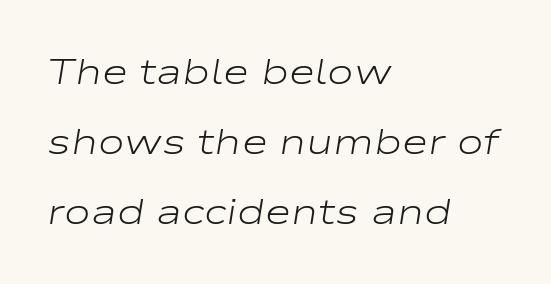
{"italic": "yes", "lean": "right", "slant_degrees": 9, "bold": "no", "weight": "light", "width": "wide", "stroke_contrast": "low", "x_height": "medium", "monospaced": "no", "underline": "no", "align": "left", "line_spacing": "loose", "line_spacing_ratio": 1.94, "letter_spacing": "normal", "letter_spacing_em": 0.0, "glyph_px": 36}
